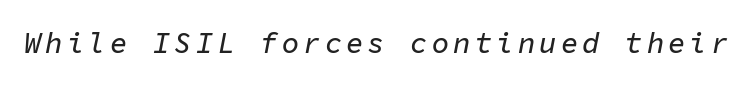
Q: Is the text italic (slanted)? A: Yes, it leans right by about 11 degrees.
Q: Is the text underlined? A: No.
Q: Width (condensed, normal, or wide)? A: Normal.
Q: Stroke contrast? A: Low.
Q: x-height? A: Medium.
Q: Monospaced? A: Yes.
